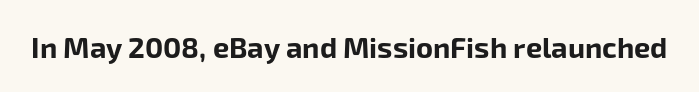
Q: Is the text bold? A: Yes.
Q: Is the text italic (slanted)? A: No, it is upright.
Q: Is the typeface a serif or a sans-serif typeface? A: Sans-serif.
Q: Is the text underlined? A: No.
Q: Is the spacing between letters normal or unusually wide? A: Normal.
Q: Width (condensed, normal, or wide)? A: Normal.
Q: Stroke contrast? A: Low.
Q: x-height? A: Medium.
Q: Monospaced? A: No.
